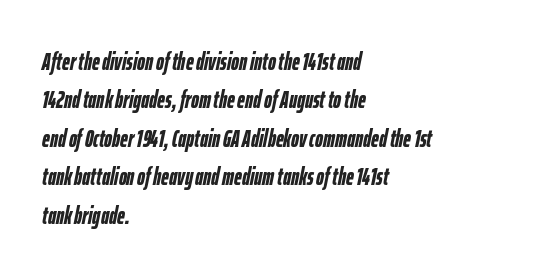
Q: Is the text bold? A: Yes.
Q: Is the text italic (slanted)? A: Yes, it leans right by about 12 degrees.
Q: Is the text underlined? A: No.
Q: How is the paragraph aligned? A: Left-aligned.
Q: Is the spacing between letters normal or unusually wide? A: Normal.
Q: Is the spacing between lines tight, normal or loose? A: Normal.
